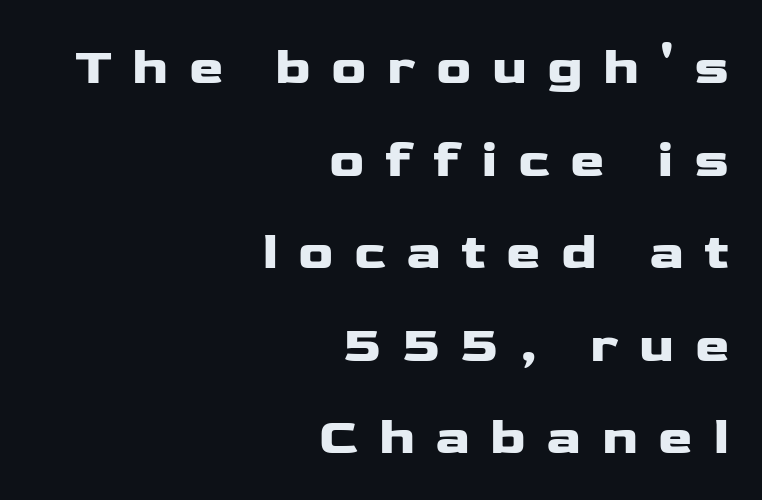
The axis of the letterforms is exactly vertical. Character widths vary here, with narrow letters taking less room than wide ones. Grotesque or geometric, the face here clearly has no serifs. This sample is right-justified, so line beginnings fall wherever the words allow.
